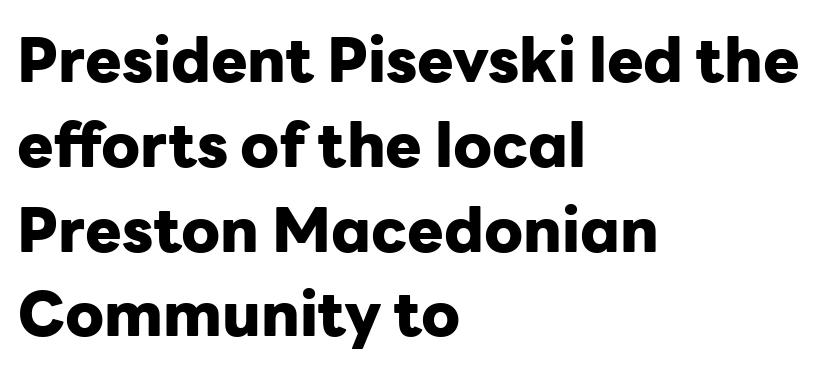
This rendering features lettering with no underline. You could not count columns in this text — the font is proportionally spaced. This rendering leaves character spacing at its baseline value. Does the copy run flush right? No — it runs flush left. Strong, thick strokes mark this as bold type. The leading is moderate, giving the passage an even texture.
